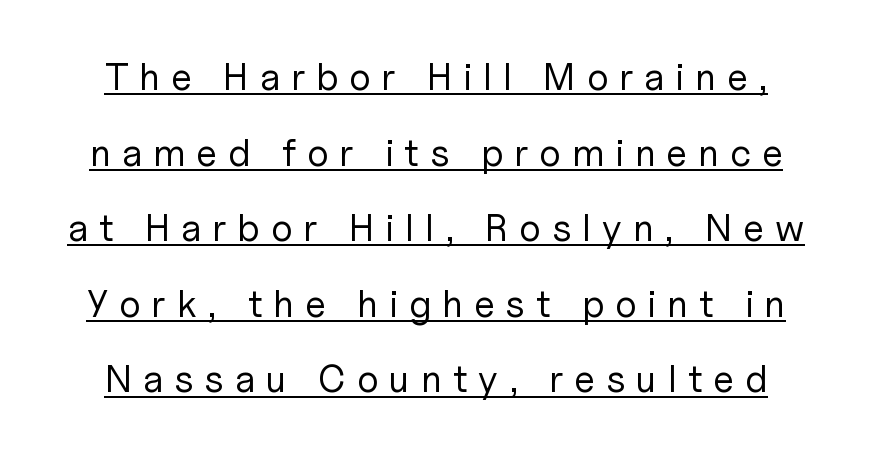
{"serif": "no", "italic": "no", "bold": "no", "weight": "regular", "width": "normal", "stroke_contrast": "low", "x_height": "medium", "monospaced": "no", "underline": "yes", "line_spacing": "loose", "line_spacing_ratio": 1.99, "letter_spacing": "wide", "letter_spacing_em": 0.29, "glyph_px": 38}
